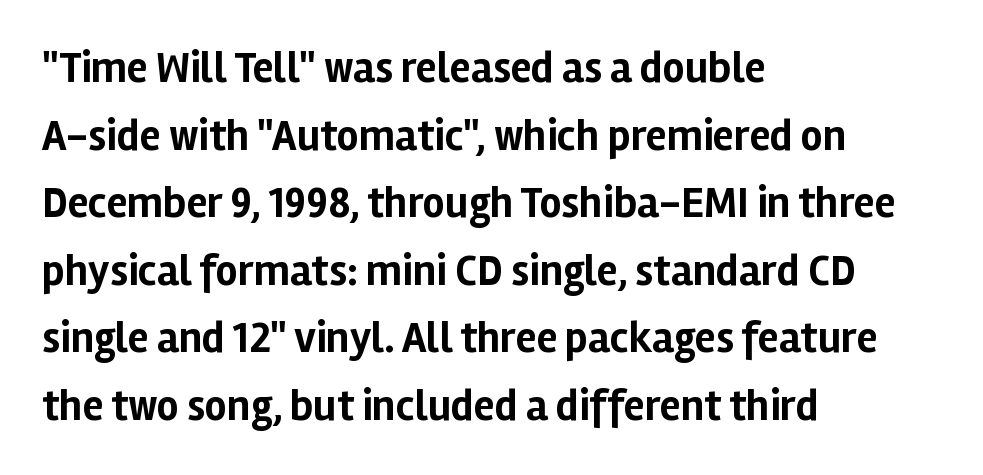
Q: Is the text bold? A: Yes.
Q: Is the text italic (slanted)? A: No, it is upright.
Q: Is the typeface a serif or a sans-serif typeface? A: Sans-serif.
Q: Is the text underlined? A: No.
Q: How is the paragraph aligned? A: Left-aligned.
Q: Is the spacing between letters normal or unusually wide? A: Normal.
Q: Is the spacing between lines tight, normal or loose? A: Normal.
Q: Width (condensed, normal, or wide)? A: Normal.
Q: Stroke contrast? A: Low.
Q: x-height? A: Medium.
Q: Monospaced? A: No.
